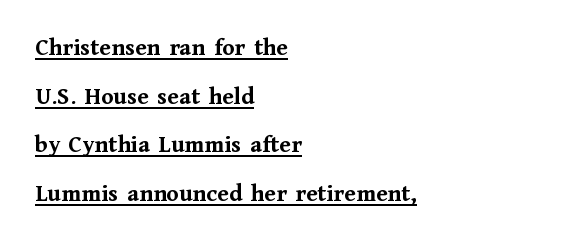
Q: Is the text bold? A: Yes.
Q: Is the text italic (slanted)? A: No, it is upright.
Q: Is the text underlined? A: Yes.
Q: How is the paragraph aligned? A: Left-aligned.
Q: Is the spacing between letters normal or unusually wide? A: Normal.
Q: Is the spacing between lines tight, normal or loose? A: Loose.
